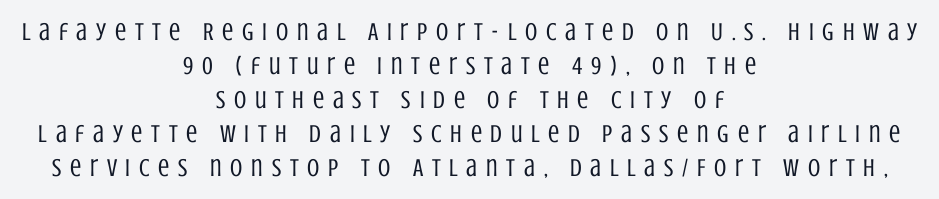
The image shows 25 px text type, upright; set centered, normal line spacing (1.36x), unusually wide letter spacing (+0.35 em), not underlined.
